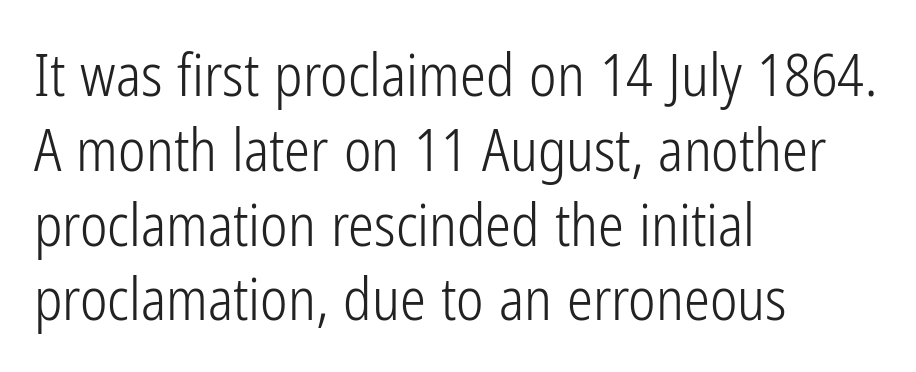
Weight: in the light-to-regular range. Compared with a centered layout, this one pins lines to the left instead. Does the leading feel generous? No, just average. The font's upright variant was chosen for this text. You could not count columns in this text — the font is proportionally spaced.
